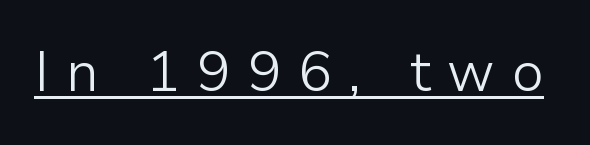
{"serif": "no", "italic": "no", "bold": "no", "weight": "light", "width": "normal", "stroke_contrast": "low", "x_height": "medium", "monospaced": "no", "underline": "yes", "letter_spacing": "wide", "letter_spacing_em": 0.3, "glyph_px": 56}
